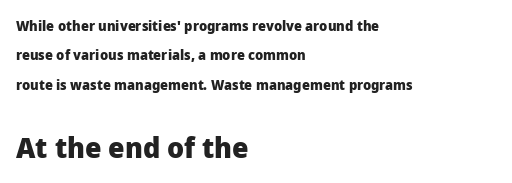
Q: Is the text bold? A: Yes.
Q: Is the text italic (slanted)? A: No, it is upright.
Q: Is the typeface a serif or a sans-serif typeface? A: Sans-serif.
Q: Is the text underlined? A: No.
Q: How is the paragraph aligned? A: Left-aligned.
Q: Is the spacing between letters normal or unusually wide? A: Normal.
Q: Is the spacing between lines tight, normal or loose? A: Loose.
Q: Which block of text is set in a larger size, the first (top) or the second (bottom)? A: The second (bottom) one.
Q: Width (condensed, normal, or wide)? A: Normal.
Q: Stroke contrast? A: Low.
Q: x-height? A: Medium.
Q: Monospaced? A: No.
